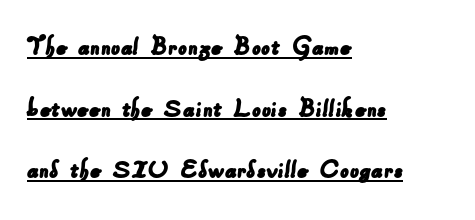
The image shows 28 px sans-serif type; set left-aligned, loose line spacing (2.2x), normal letter spacing, underlined; low stroke contrast and a small x-height.
